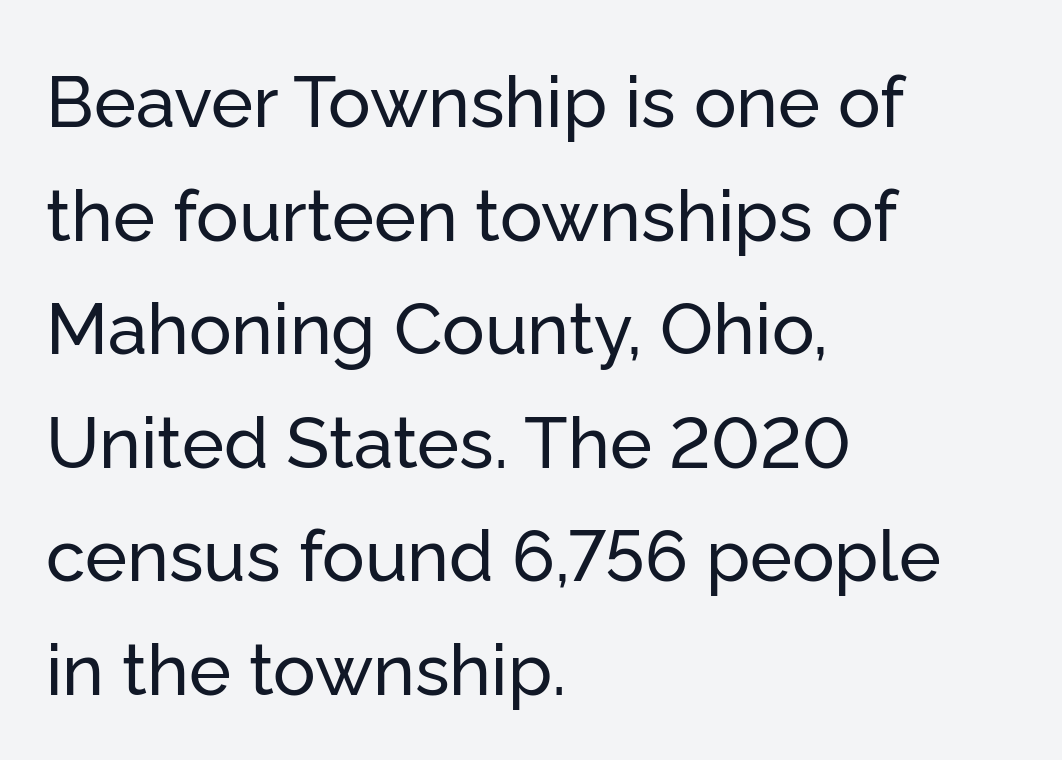
{"serif": "no", "italic": "no", "width": "normal", "stroke_contrast": "low", "x_height": "medium", "monospaced": "no", "underline": "no", "align": "left", "line_spacing": "normal", "line_spacing_ratio": 1.6, "letter_spacing": "normal", "letter_spacing_em": 0.0, "glyph_px": 71}
